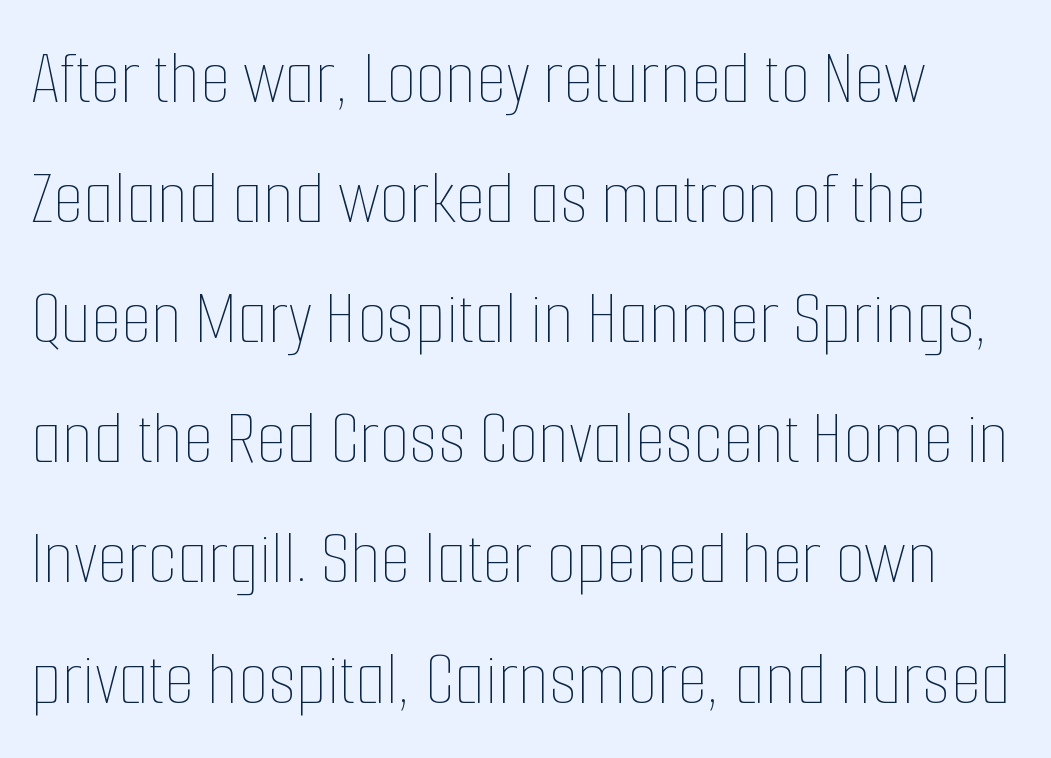
No extra tracking has been applied to these lines. A normal amount of white space separates one row of letters from the next. Stems here are at most as thick as an everyday book face. Underlining? Definitely not there. Posture: straight, roman, zero tilt.
